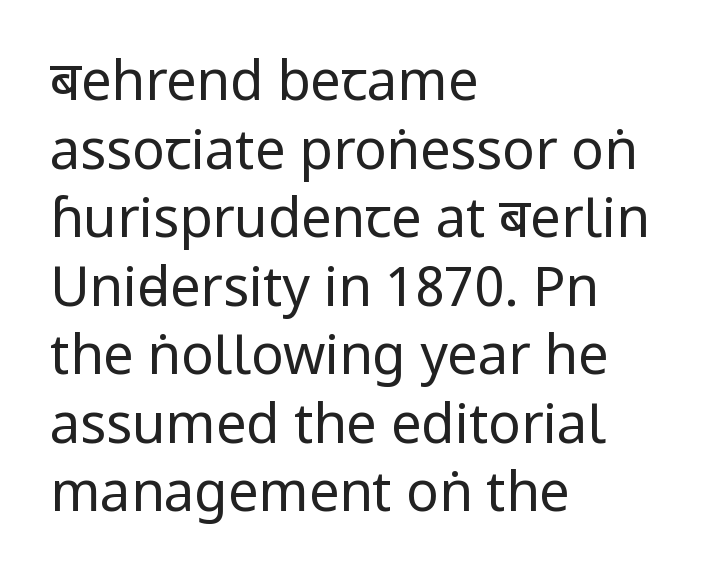
Q: Is the text bold? A: No.
Q: Is the text italic (slanted)? A: No, it is upright.
Q: Is the typeface a serif or a sans-serif typeface? A: Sans-serif.
Q: Is the text underlined? A: No.
Q: How is the paragraph aligned? A: Left-aligned.
Q: Is the spacing between letters normal or unusually wide? A: Normal.
Q: Is the spacing between lines tight, normal or loose? A: Normal.
Q: Width (condensed, normal, or wide)? A: Condensed.
Q: Stroke contrast? A: Low.
Q: x-height? A: Large.
Q: Monospaced? A: No.
